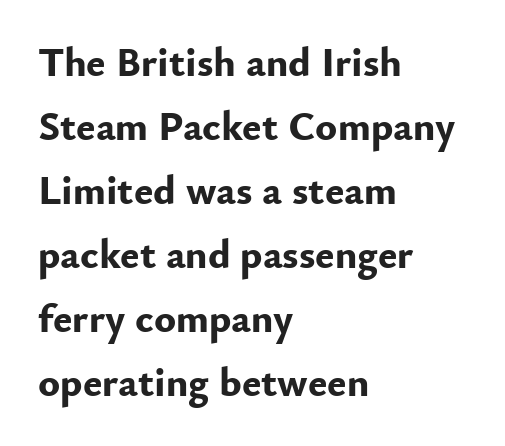
{"serif": "no", "italic": "no", "bold": "yes", "weight": "bold", "width": "normal", "stroke_contrast": "low", "x_height": "small", "monospaced": "no", "underline": "no", "align": "left", "line_spacing": "normal", "line_spacing_ratio": 1.56, "letter_spacing": "normal", "letter_spacing_em": 0.0, "glyph_px": 41}
